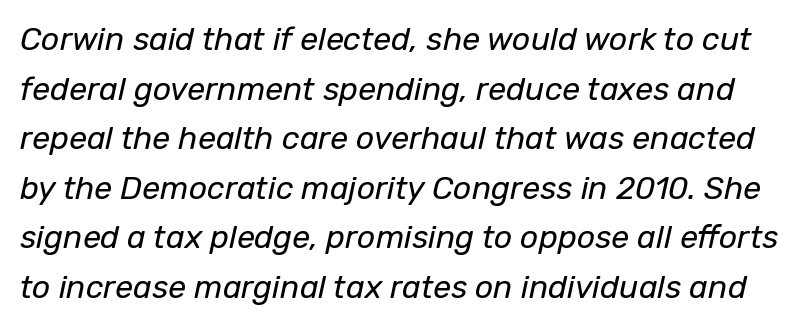
Q: Is the text bold? A: No.
Q: Is the text italic (slanted)? A: Yes, it leans right by about 12 degrees.
Q: Is the text underlined? A: No.
Q: Is the spacing between letters normal or unusually wide? A: Normal.
Q: Is the spacing between lines tight, normal or loose? A: Normal.
Q: Width (condensed, normal, or wide)? A: Normal.
Q: Stroke contrast? A: Low.
Q: x-height? A: Medium.
Q: Monospaced? A: No.
